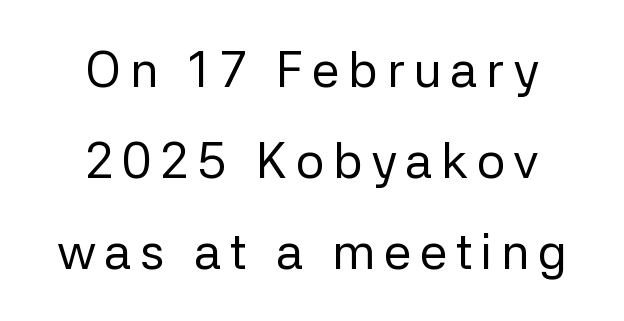
Letters have the restrained weight of plain body copy at most. Line starts and ends both wander, symmetrically. Character widths vary here, with narrow letters taking less room than wide ones. A sans-serif font was chosen for this passage.
